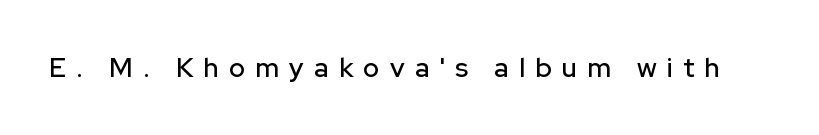
The specimen reads as upright at a glance. The face used here is rendered with a markedly widened letterfit. Beneath every word, the page is bare.
